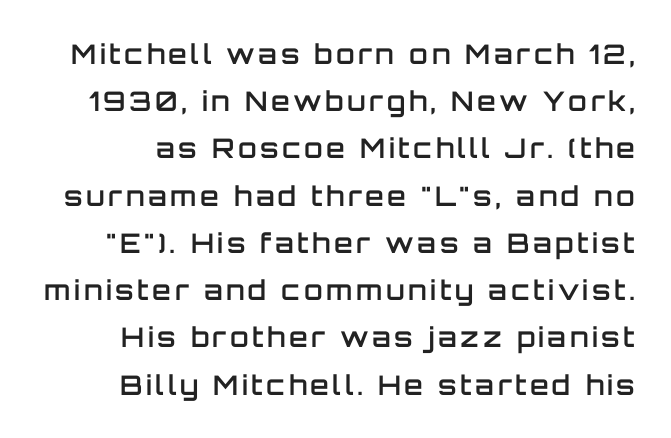
This rendering features lettering with no underline. Quick note: not italic, upright. Its strokes are somewhat broadened, the hallmark of semibold type.
